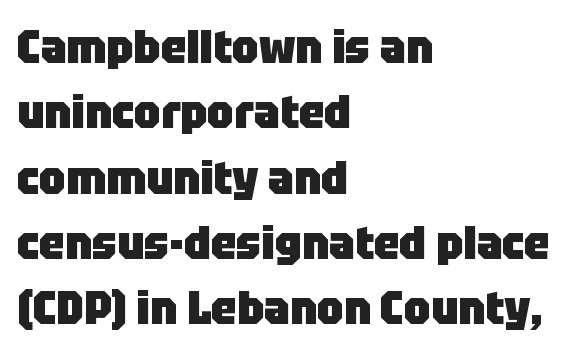
Q: Is the text bold? A: Yes.
Q: Is the text italic (slanted)? A: No, it is upright.
Q: Is the typeface a serif or a sans-serif typeface? A: Sans-serif.
Q: Is the text underlined? A: No.
Q: How is the paragraph aligned? A: Left-aligned.
Q: Is the spacing between letters normal or unusually wide? A: Normal.
Q: Is the spacing between lines tight, normal or loose? A: Normal.
Q: Width (condensed, normal, or wide)? A: Normal.
Q: Stroke contrast? A: Low.
Q: x-height? A: Large.
Q: Monospaced? A: No.
